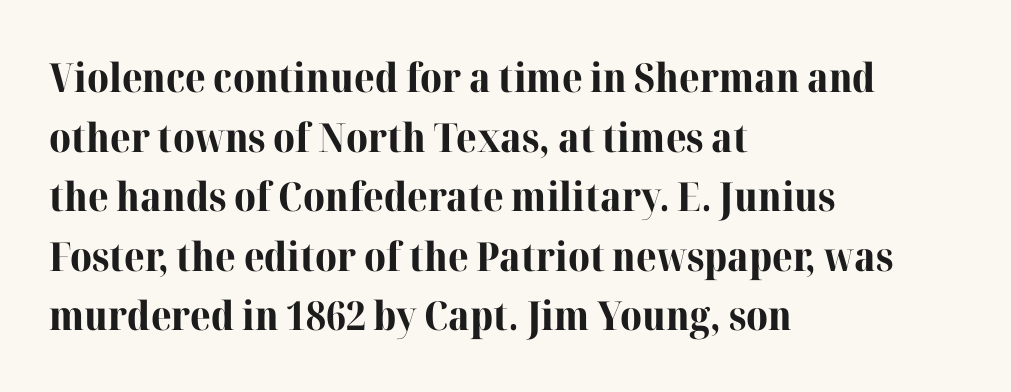
Q: Is the text bold? A: Yes.
Q: Is the text italic (slanted)? A: No, it is upright.
Q: Is the typeface a serif or a sans-serif typeface? A: Serif.
Q: Is the text underlined? A: No.
Q: How is the paragraph aligned? A: Left-aligned.
Q: Is the spacing between letters normal or unusually wide? A: Normal.
Q: Is the spacing between lines tight, normal or loose? A: Normal.
Q: Width (condensed, normal, or wide)? A: Normal.
Q: Stroke contrast? A: High.
Q: x-height? A: Medium.
Q: Monospaced? A: No.
